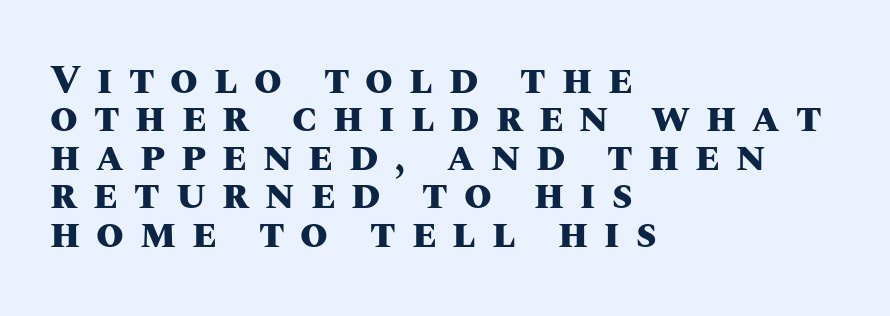
{"italic": "no", "bold": "yes", "weight": "heavy", "width": "normal", "stroke_contrast": "medium", "x_height": "large", "monospaced": "no", "underline": "no", "align": "left", "line_spacing": "tight", "line_spacing_ratio": 0.96, "letter_spacing": "wide", "letter_spacing_em": 0.4, "glyph_px": 40}
